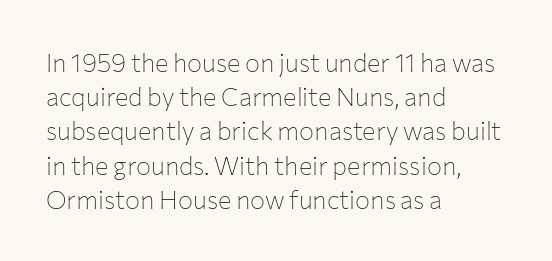
The image shows 25 px text type, upright; set left-aligned, normal line spacing (1.37x), normal letter spacing, not underlined.
